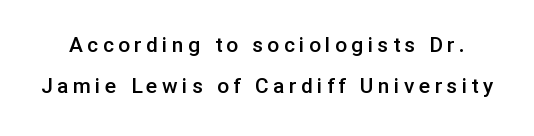
{"italic": "no", "bold": "semi", "underline": "no", "line_spacing": "loose", "line_spacing_ratio": 1.96, "letter_spacing": "wide", "letter_spacing_em": 0.21, "glyph_px": 21}
